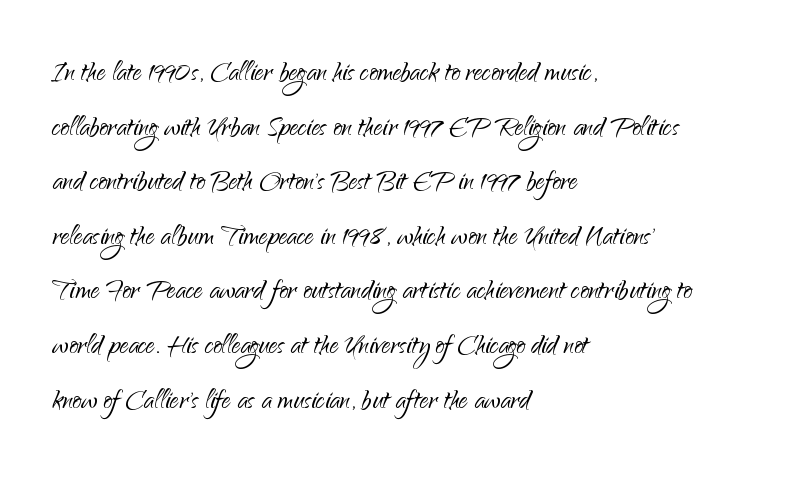
Letters have the restrained weight of plain body copy at most. Students, observe: this is what conventionally led text looks like. Spacing verdict: proportional, widths tailored to each character. The gaps between neighbouring characters are ordinary and unremarkable.
